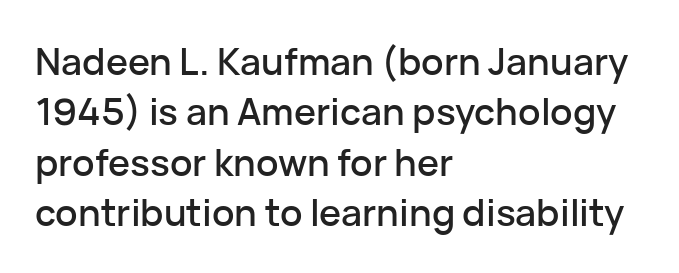
Each letter keeps its own natural width here, so spacing adapts to shape. The block of text has a typical density, with ordinary space between rows. A roman cut, with each character standing at attention. Beneath every word, the page is bare. These lines are composed in type without serifs. Inter-character spacing is left at the font's built-in metrics.
